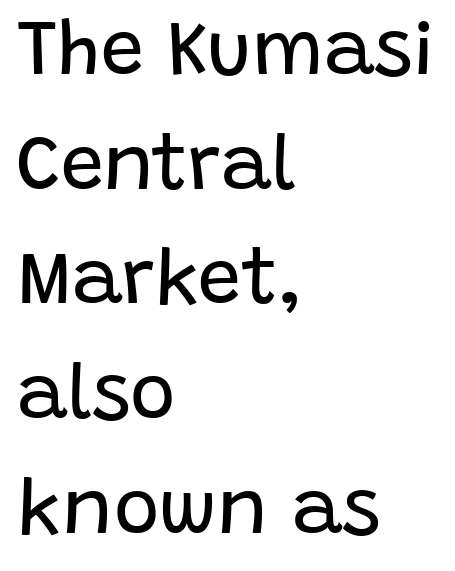
The rendering uses natural spacing where letterforms have individual widths. This sample uses an upright cut, with every glyph sitting square on the baseline. Caption: standard tracking, unaltered. Descender tails drop into unmarked territory. A sans-serif font was chosen for this passage. Notice how the passage keeps a crisp vertical edge on the left only.
